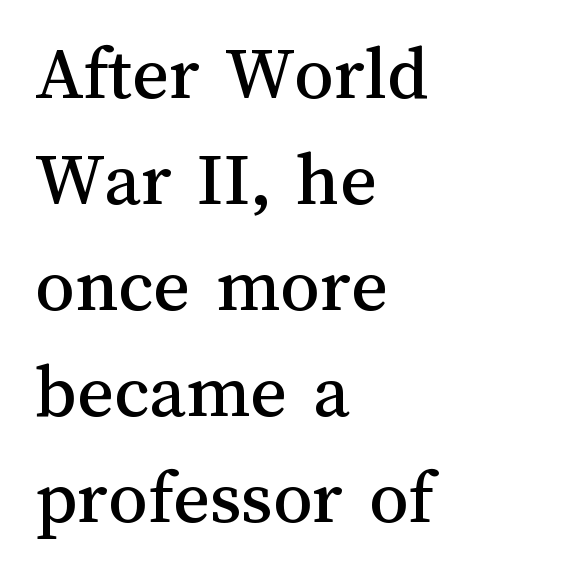
Q: Is the text italic (slanted)? A: No, it is upright.
Q: Is the text underlined? A: No.
Q: How is the paragraph aligned? A: Left-aligned.
Q: Is the spacing between letters normal or unusually wide? A: Normal.
Q: Is the spacing between lines tight, normal or loose? A: Normal.
Q: Width (condensed, normal, or wide)? A: Normal.
Q: Stroke contrast? A: Medium.
Q: x-height? A: Medium.
Q: Monospaced? A: No.
